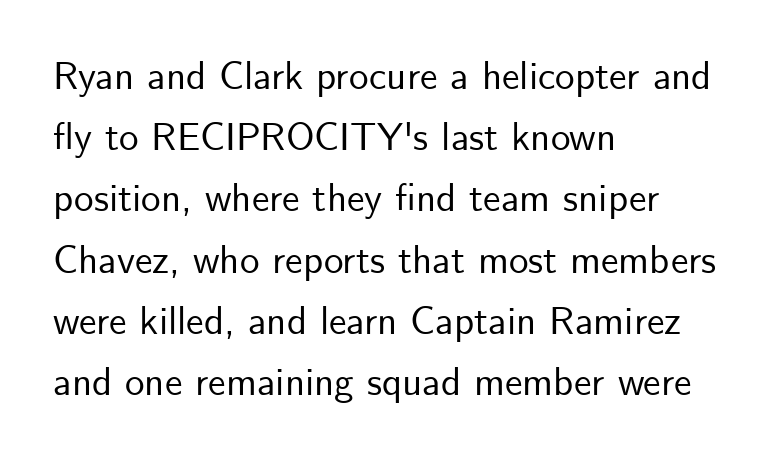
The image shows 39 px sans-serif type, upright; set left-aligned, normal line spacing (1.57x), normal letter spacing, not underlined; low stroke contrast and a small x-height.
